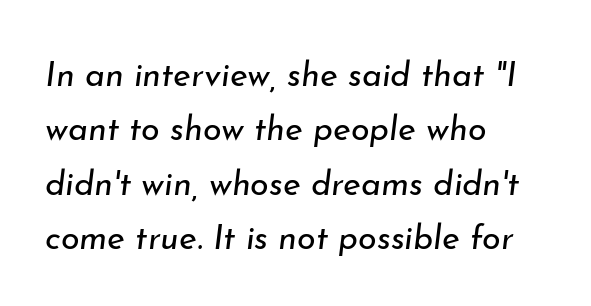
{"italic": "yes", "lean": "right", "slant_degrees": 7, "bold": "no", "weight": "regular", "width": "normal", "stroke_contrast": "low", "x_height": "small", "monospaced": "no", "underline": "no", "align": "left", "line_spacing": "normal", "line_spacing_ratio": 1.6, "letter_spacing": "normal", "letter_spacing_em": 0.0, "glyph_px": 34}
